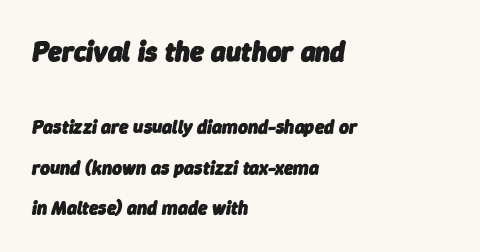
If you squint, the top block still reads clearly — it's the larger of the two. Lines of text with bare space underneath. Visually the block forms a straight wall on the left and a jagged coastline on the right. Character widths vary here, with narrow letters taking less room than wide ones.
